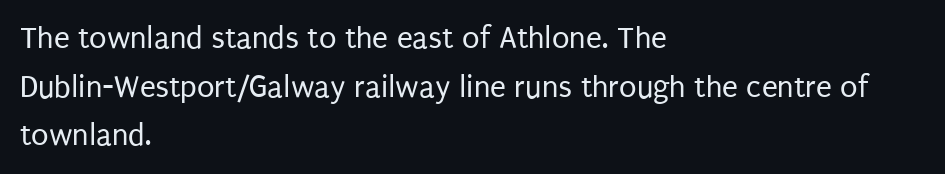
The image shows 32 px regular-weight, condensed sans-serif type, upright; set left-aligned, normal line spacing (1.52x), normal letter spacing, not underlined; low stroke contrast and a large x-height.
